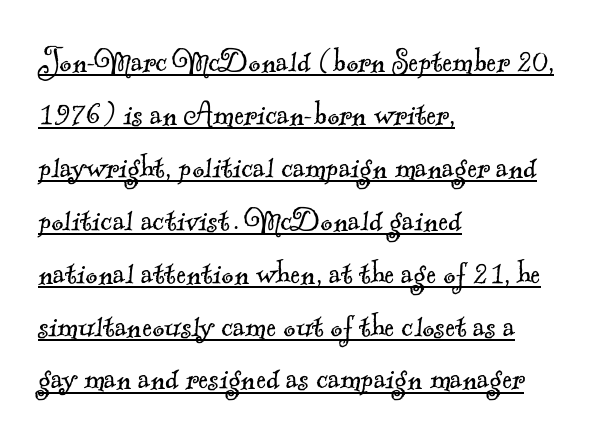
The image shows 37 px light serif type; set left-aligned, normal line spacing (1.43x), normal letter spacing, underlined; a small x-height.
